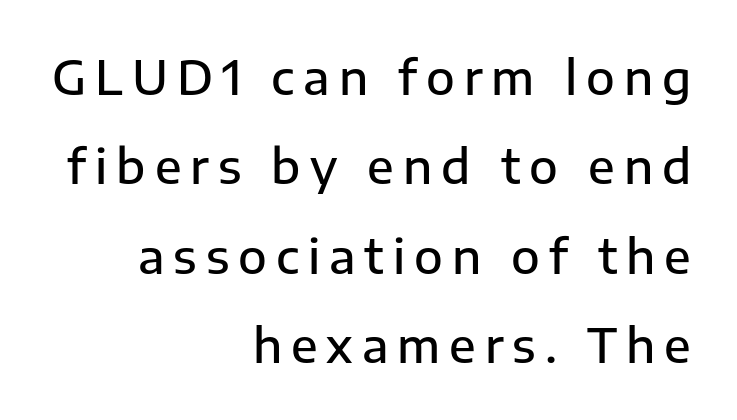
Tall strokes in this sample are plumb rather than angled. Clear beneath every line of the passage. Do the characters align in a grid? No, the font is proportional. Compared with typical paragraphs, the rows here are farther apart.
